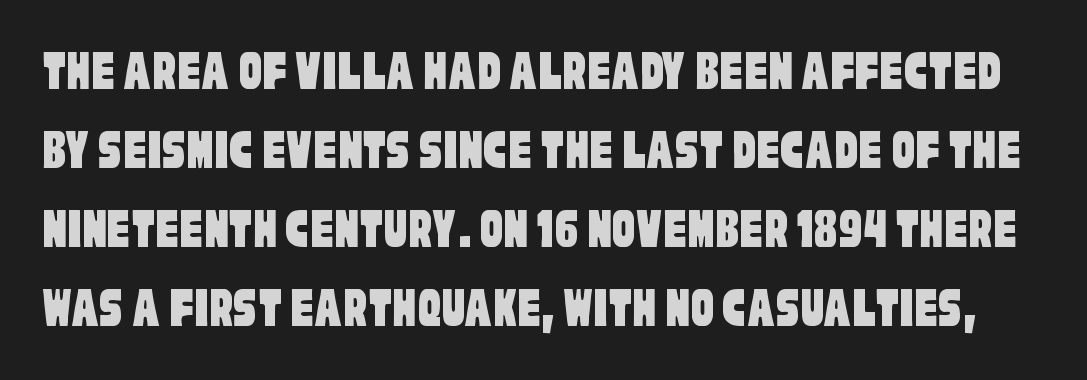
Q: Is the typeface a serif or a sans-serif typeface? A: Sans-serif.
Q: Is the text underlined? A: No.
Q: Is the spacing between letters normal or unusually wide? A: Normal.
Q: Is the spacing between lines tight, normal or loose? A: Normal.
Q: Width (condensed, normal, or wide)? A: Condensed.
Q: Stroke contrast? A: Low.
Q: x-height? A: Large.
Q: Monospaced? A: No.
